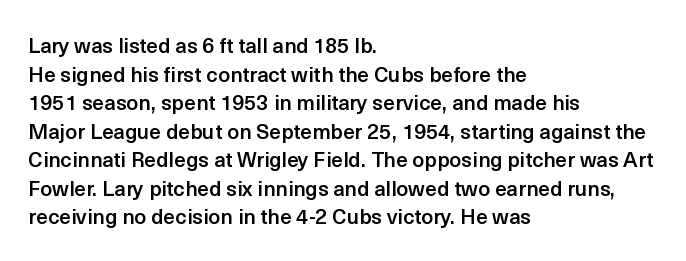
{"italic": "no", "bold": "semi", "underline": "no", "align": "left", "line_spacing": "normal", "line_spacing_ratio": 1.36, "letter_spacing": "normal", "letter_spacing_em": 0.0, "glyph_px": 21}
